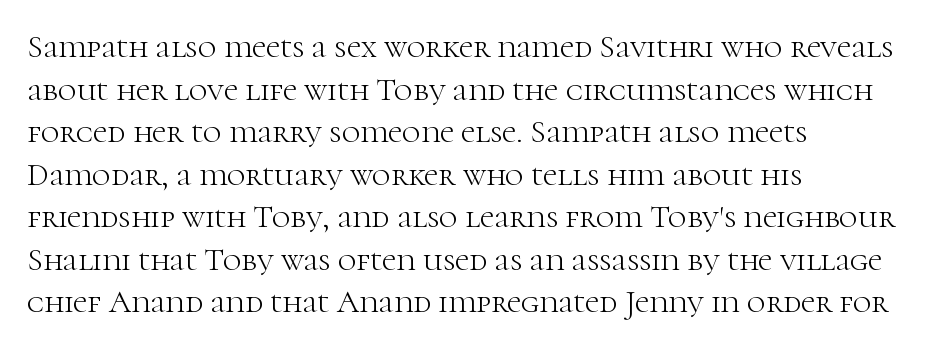
The letterforms sit at book weight or below. A serif font was chosen for this passage. Check under the words: just untouched page. This sample has the flowing, uneven cadence of proportional lettering. The lettering stays uniformly vertical, giving the passage a roman look. Interline gaps are of average width in this sample.
